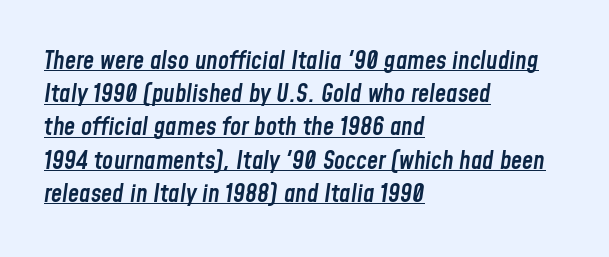
The image shows 25 px text type, italic (leaning right); set left-aligned, normal line spacing (1.33x), normal letter spacing, underlined.
